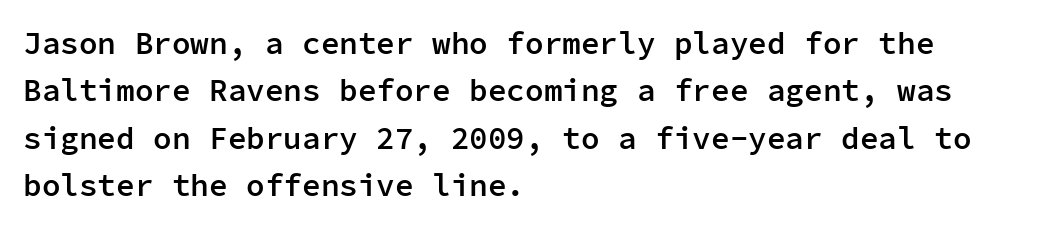
The image shows 31 px semibold sans-serif type, upright, monospaced; set left-aligned, normal line spacing (1.53x), normal letter spacing, not underlined; low stroke contrast and a medium x-height.
